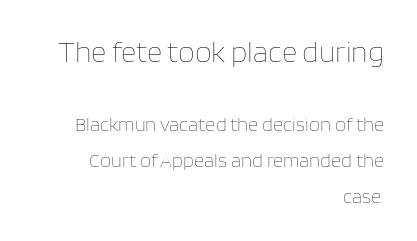
The image shows 30 px thin type, upright; set right-aligned, line spacing 1.8x, normal letter spacing, not underlined; the first (top) block is 1.5x larger; low stroke contrast and a large x-height.
